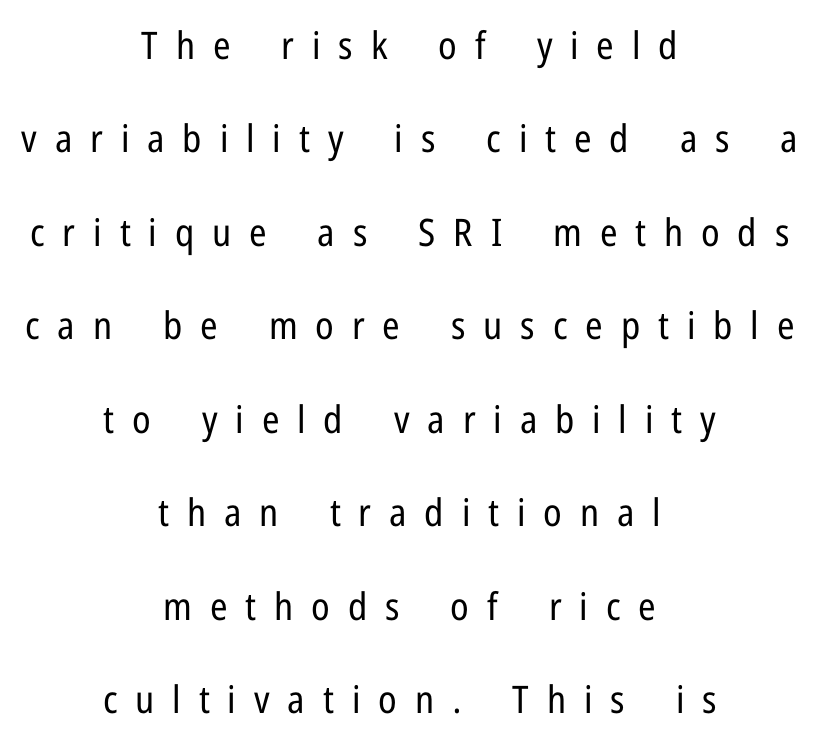
Q: Is the text bold? A: No.
Q: Is the text italic (slanted)? A: No, it is upright.
Q: Is the typeface a serif or a sans-serif typeface? A: Sans-serif.
Q: Is the text underlined? A: No.
Q: How is the paragraph aligned? A: Centered.
Q: Is the spacing between letters normal or unusually wide? A: Unusually wide.
Q: Is the spacing between lines tight, normal or loose? A: Loose.
Q: Width (condensed, normal, or wide)? A: Condensed.
Q: Stroke contrast? A: Low.
Q: x-height? A: Medium.
Q: Monospaced? A: No.
